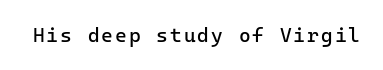
{"italic": "no", "bold": "no", "underline": "no", "glyph_px": 20}
